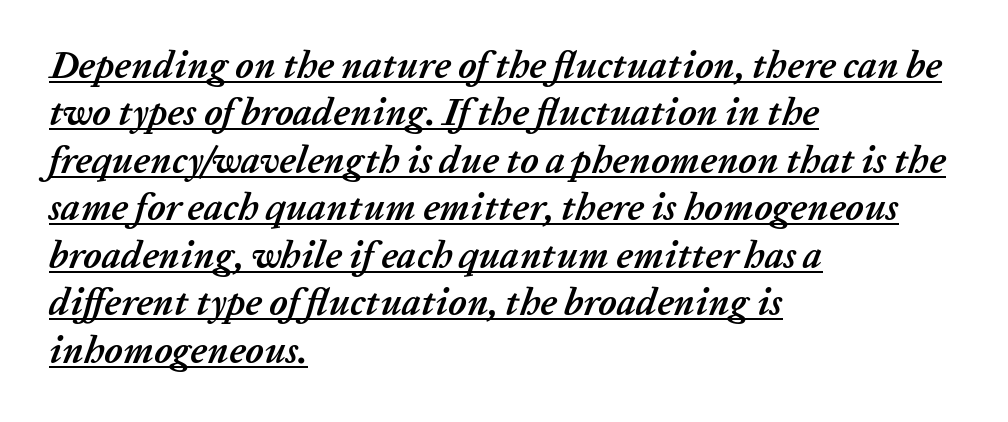
{"italic": "yes", "lean": "right", "slant_degrees": 20, "bold": "yes", "weight": "semibold", "width": "normal", "stroke_contrast": "low", "x_height": "medium", "monospaced": "no", "underline": "yes", "align": "left", "line_spacing": "normal", "line_spacing_ratio": 1.25, "letter_spacing": "normal", "letter_spacing_em": 0.0, "glyph_px": 38}
